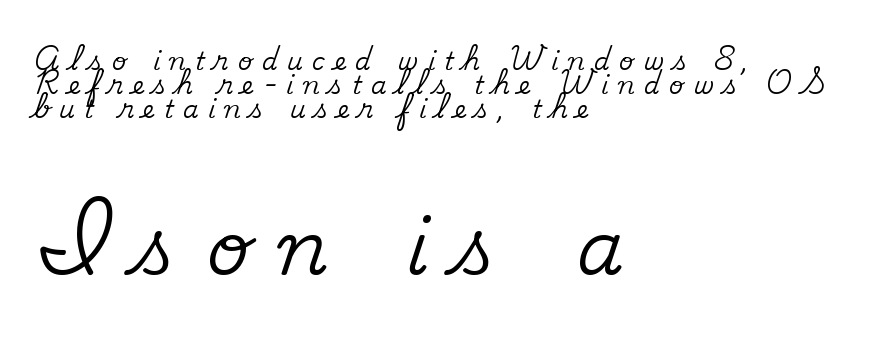
The image shows 75 px text type; set left-aligned, tight line spacing (0.96x), unusually wide letter spacing (+0.37 em), not underlined; the second (bottom) block is 3.0x larger; medium stroke contrast and a small x-height.
